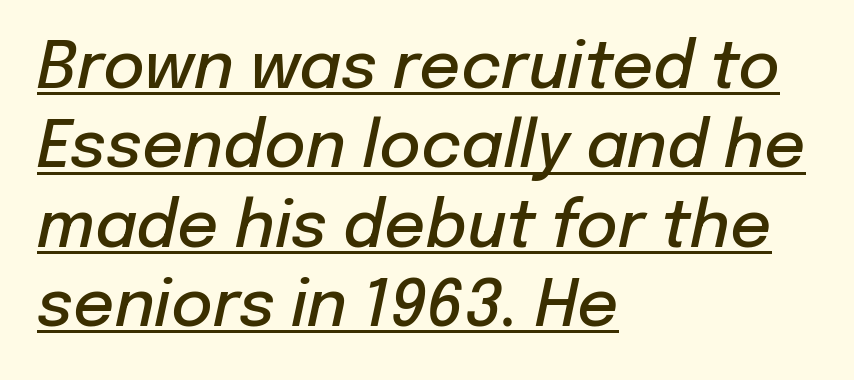
{"italic": "yes", "lean": "right", "slant_degrees": 12, "bold": "semi", "weight": "semibold", "width": "normal", "stroke_contrast": "low", "x_height": "medium", "monospaced": "no", "underline": "yes", "align": "left", "line_spacing_ratio": 1.24, "letter_spacing": "normal", "letter_spacing_em": 0.0, "glyph_px": 64}
